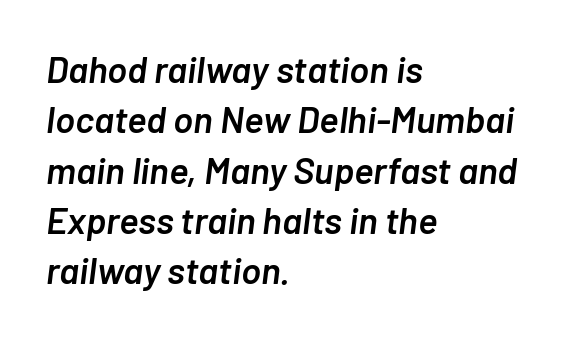
Q: Is the text bold? A: Semi-bold.
Q: Is the text italic (slanted)? A: Yes, it leans right by about 7 degrees.
Q: Is the text underlined? A: No.
Q: How is the paragraph aligned? A: Left-aligned.
Q: Is the spacing between letters normal or unusually wide? A: Normal.
Q: Is the spacing between lines tight, normal or loose? A: Normal.
Q: Width (condensed, normal, or wide)? A: Normal.
Q: Stroke contrast? A: Low.
Q: x-height? A: Medium.
Q: Monospaced? A: No.
